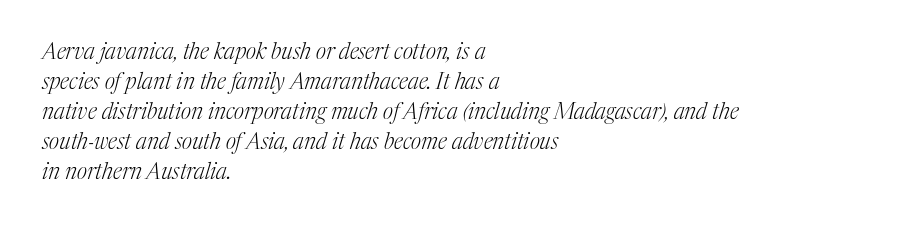
{"italic": "yes", "lean": "right", "slant_degrees": 17, "bold": "no", "underline": "no", "align": "left", "line_spacing": "normal", "line_spacing_ratio": 1.36, "letter_spacing": "normal", "letter_spacing_em": 0.0, "glyph_px": 22}
